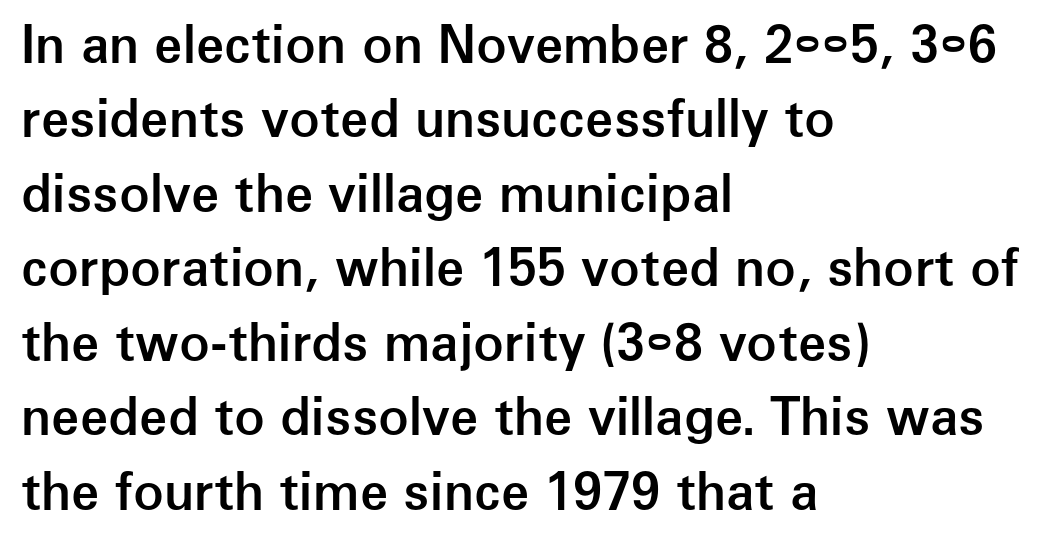
Look at the bottom of the vertical strokes: they stop flat, with no serifs. Proportional: the letters do not fall into vertical columns. Designer's note — italics off, roman on. These lines stack with their left ends in a neat column. The sample has been set in demibold, a notch under bold.
